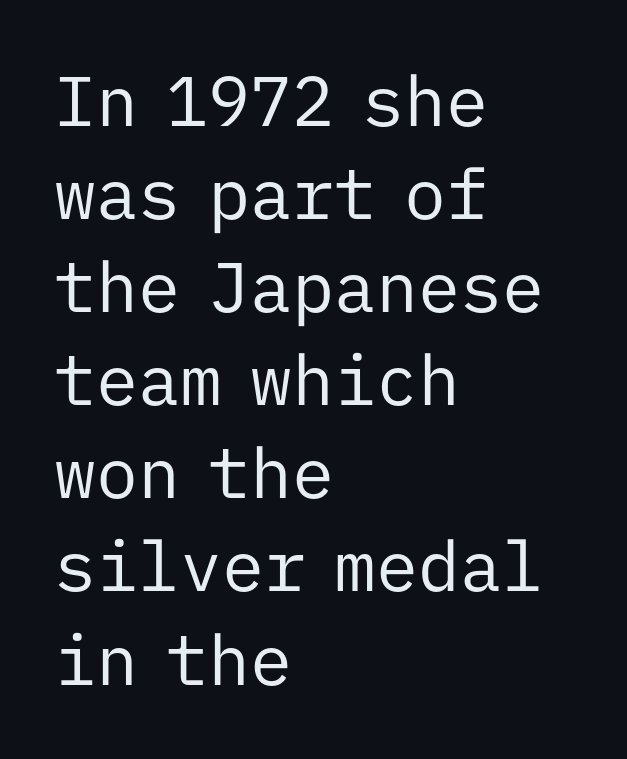
Q: Is the text bold? A: No.
Q: Is the text italic (slanted)? A: No, it is upright.
Q: Is the typeface a serif or a sans-serif typeface? A: Sans-serif.
Q: Is the text underlined? A: No.
Q: How is the paragraph aligned? A: Left-aligned.
Q: Is the spacing between letters normal or unusually wide? A: Normal.
Q: Is the spacing between lines tight, normal or loose? A: Normal.
Q: Width (condensed, normal, or wide)? A: Normal.
Q: Stroke contrast? A: Low.
Q: x-height? A: Medium.
Q: Monospaced? A: Yes.
